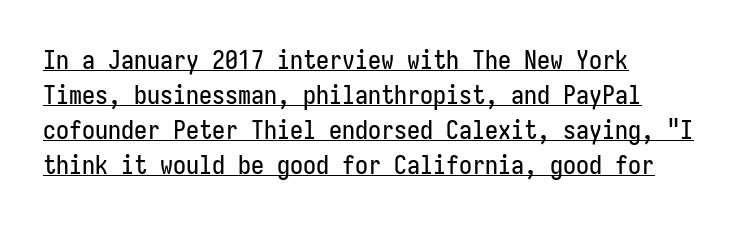
Q: Is the text italic (slanted)? A: No, it is upright.
Q: Is the text underlined? A: Yes.
Q: How is the paragraph aligned? A: Left-aligned.
Q: Is the spacing between letters normal or unusually wide? A: Normal.
Q: Is the spacing between lines tight, normal or loose? A: Normal.
